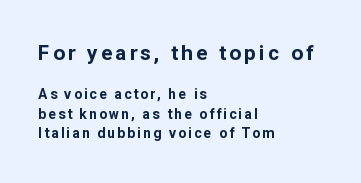
The image shows 21 px bold type, upright; set left-aligned, normal line spacing (1.4x), not underlined; the first (top) block is 1.5x larger.
